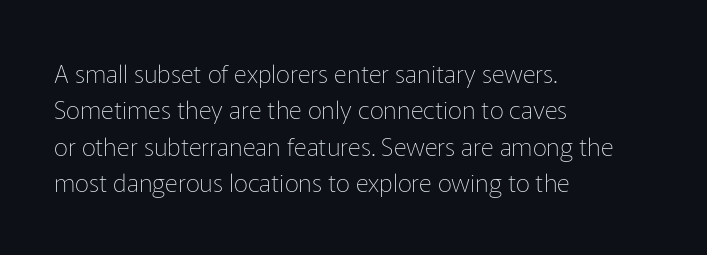
In terms of posture, this sample is upright. The passage shown has conventional tracking throughout. The zone under the glyphs is completely vacant. The lines are quadded left. These glyphs show unthickened strokes, regular width or finer. Rows of type keep a routine distance in the vertical direction.
